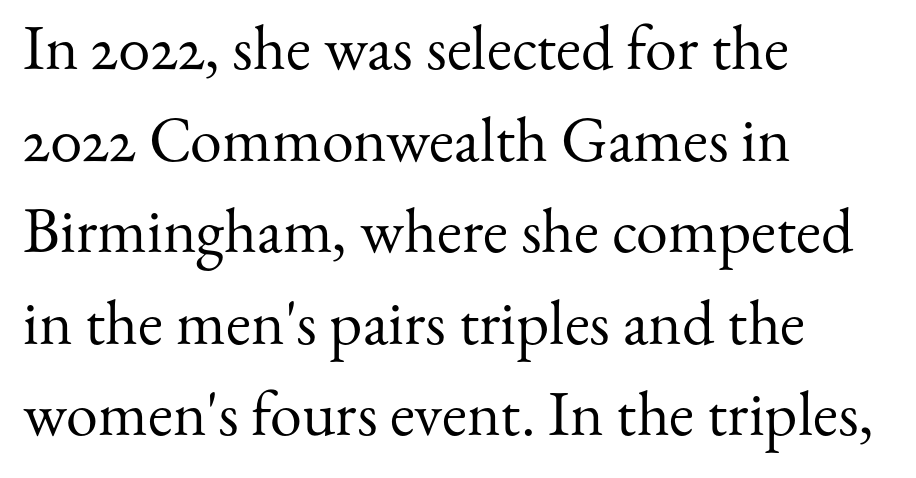
Q: Is the text bold? A: No.
Q: Is the text italic (slanted)? A: No, it is upright.
Q: Is the typeface a serif or a sans-serif typeface? A: Serif.
Q: Is the text underlined? A: No.
Q: How is the paragraph aligned? A: Left-aligned.
Q: Is the spacing between letters normal or unusually wide? A: Normal.
Q: Is the spacing between lines tight, normal or loose? A: Normal.
Q: Width (condensed, normal, or wide)? A: Normal.
Q: Stroke contrast? A: Medium.
Q: x-height? A: Small.
Q: Monospaced? A: No.
